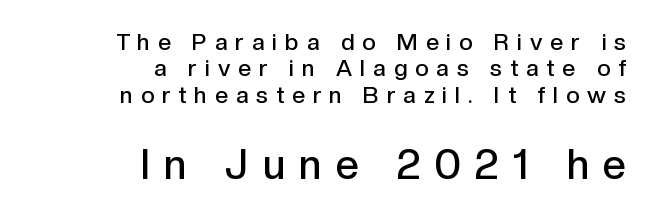
The image shows 41 px semibold sans-serif type, upright; set right-aligned, tight line spacing (1.15x), unusually wide letter spacing (+0.35 em), not underlined; the second (bottom) block is 1.78x larger; a medium x-height.
